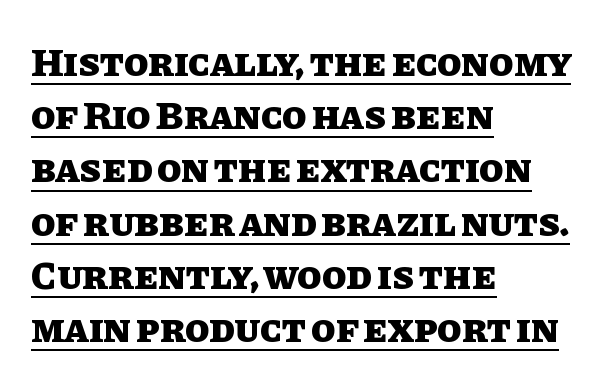
{"italic": "no", "bold": "yes", "weight": "heavy", "width": "normal", "stroke_contrast": "low", "x_height": "large", "monospaced": "no", "underline": "yes", "align": "left", "line_spacing": "normal", "line_spacing_ratio": 1.33, "letter_spacing": "normal", "letter_spacing_em": 0.0, "glyph_px": 40}
